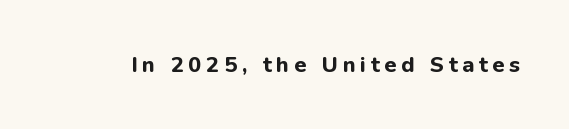
The image shows 22 px bold type, upright; set unusually wide letter spacing (+0.21 em), not underlined.
